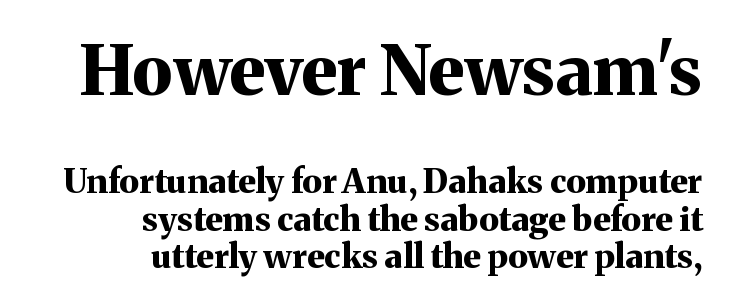
The image shows 69 px bold serif type, upright; set right-aligned, tight line spacing (1.11x), normal letter spacing, not underlined; the first (top) block is 2.03x larger; medium stroke contrast and a medium x-height.
